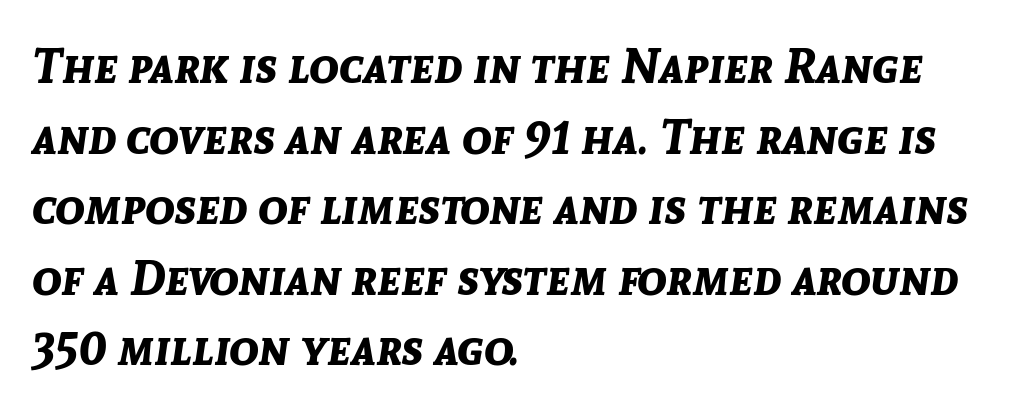
The letters advance in unequal steps, a hallmark of proportional type. Left-aligned paragraph, ragged on the right. Style check: oblique. Short note: letters normally spaced.
